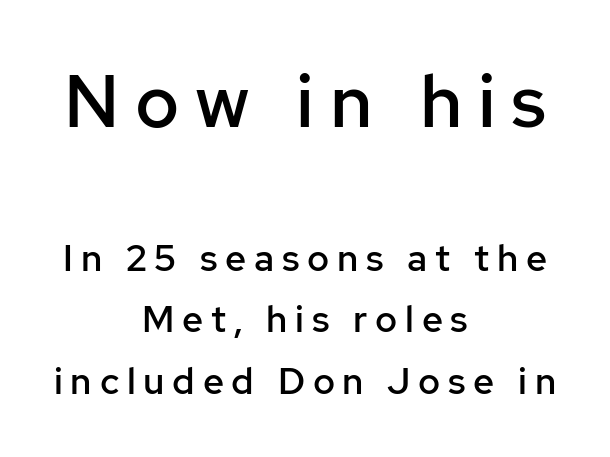
Q: Is the text bold? A: Semi-bold.
Q: Is the text italic (slanted)? A: No, it is upright.
Q: Is the typeface a serif or a sans-serif typeface? A: Sans-serif.
Q: Is the text underlined? A: No.
Q: How is the paragraph aligned? A: Centered.
Q: Is the spacing between letters normal or unusually wide? A: Unusually wide.
Q: Is the spacing between lines tight, normal or loose? A: Normal.
Q: Which block of text is set in a larger size, the first (top) or the second (bottom)? A: The first (top) one.
Q: Width (condensed, normal, or wide)? A: Normal.
Q: Stroke contrast? A: Low.
Q: x-height? A: Medium.
Q: Monospaced? A: No.
